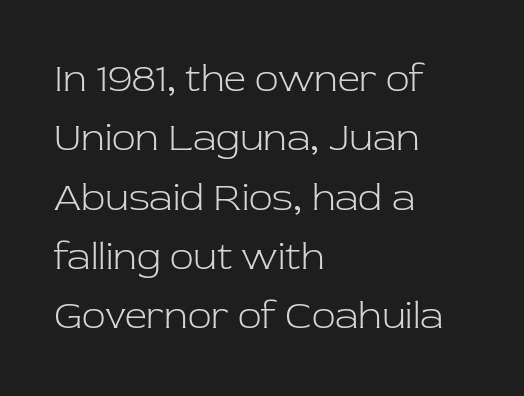
The image shows 39 px light serif type, upright; set left-aligned, normal line spacing (1.52x), normal letter spacing, not underlined; low stroke contrast and a medium x-height.
